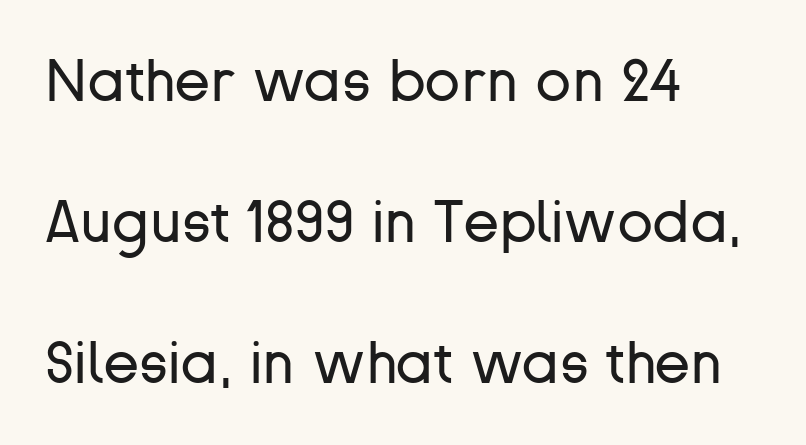
The image shows 59 px regular-weight sans-serif type, upright; set left-aligned, loose line spacing (2.39x), normal letter spacing, not underlined; low stroke contrast and a medium x-height.
